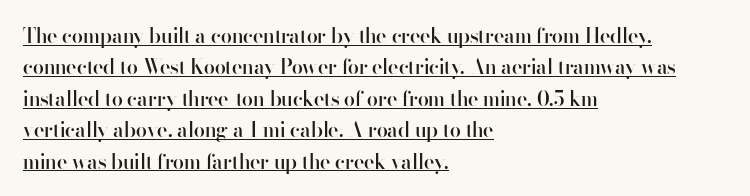
The image shows 20 px text type, upright; set left-aligned, normal line spacing (1.57x), normal letter spacing, underlined.
